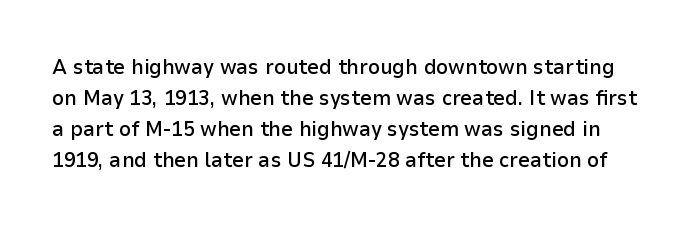
{"italic": "no", "bold": "semi", "underline": "no", "line_spacing": "normal", "line_spacing_ratio": 1.48, "letter_spacing": "normal", "letter_spacing_em": 0.0, "glyph_px": 21}
